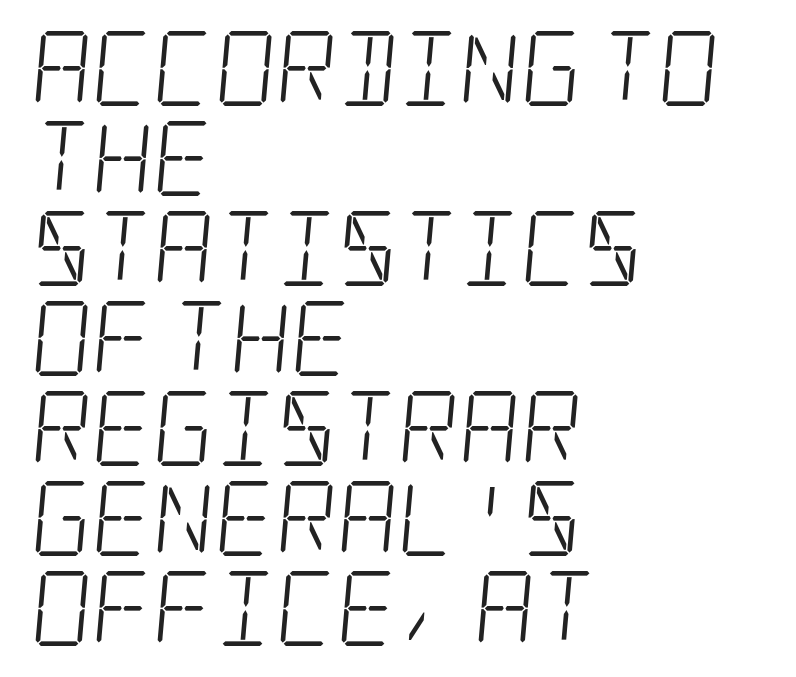
The text was rendered using a seriffed face with decorative stroke endings. The letterforms sit at book weight or below. The ragged edge is on the right, which tells us the setting is flush left. The letters sit at their default tracking, neither squeezed nor spread. The foot of each line stays bare and open.
